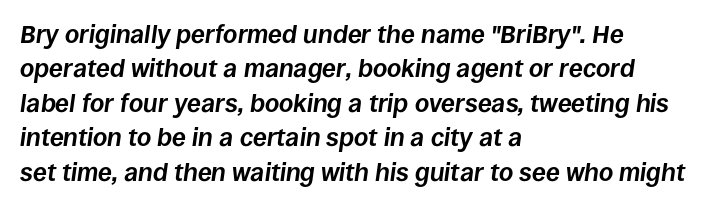
The image shows 25 px bold type, italic (leaning right); set left-aligned, normal line spacing (1.38x), normal letter spacing, not underlined.
